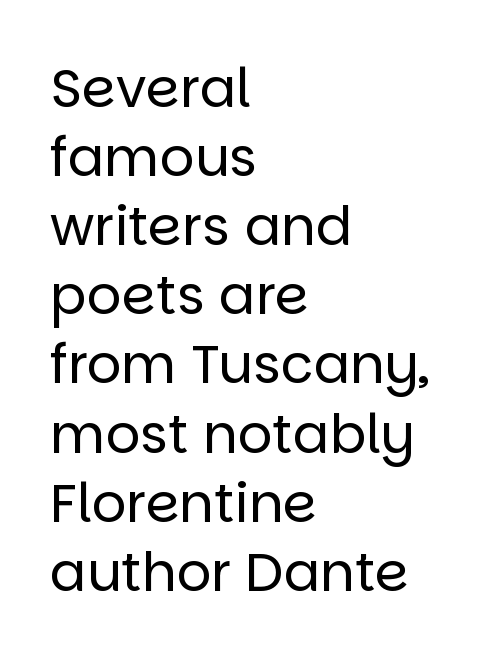
Q: Is the text bold? A: No.
Q: Is the text italic (slanted)? A: No, it is upright.
Q: Is the typeface a serif or a sans-serif typeface? A: Sans-serif.
Q: Is the text underlined? A: No.
Q: How is the paragraph aligned? A: Left-aligned.
Q: Is the spacing between letters normal or unusually wide? A: Normal.
Q: Is the spacing between lines tight, normal or loose? A: Normal.
Q: Width (condensed, normal, or wide)? A: Normal.
Q: Stroke contrast? A: Low.
Q: x-height? A: Large.
Q: Monospaced? A: No.
